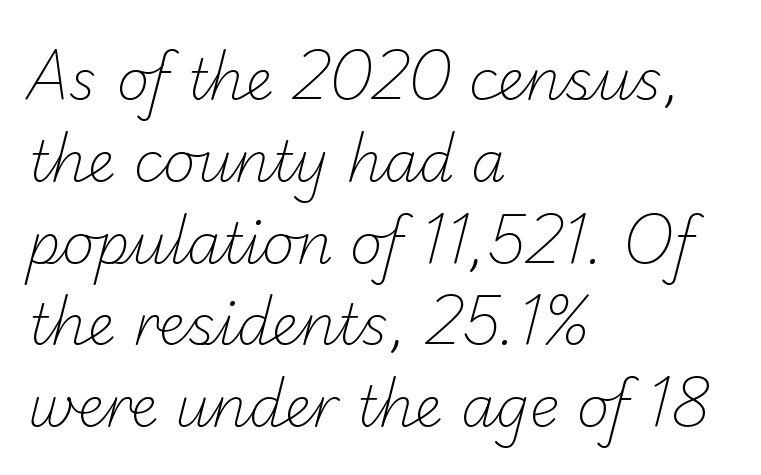
You could not count columns in this text — the font is proportionally spaced. Casual observation: everything's shoved over to the left. Regarding leading, the lines here are spaced in the standard way. Typographically, this falls in the sans-serif category. A light-to-regular cut is what we see here.
